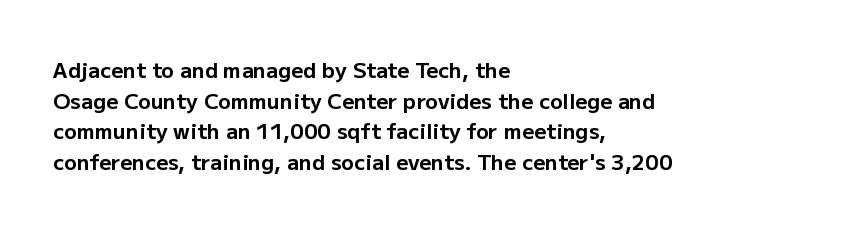
The image shows 21 px bold type, upright; set left-aligned, normal line spacing (1.46x), normal letter spacing, not underlined.
